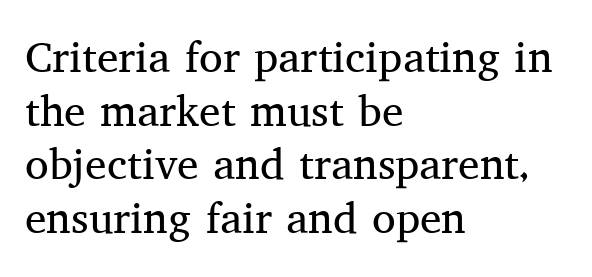
Q: Is the text bold? A: No.
Q: Is the text italic (slanted)? A: No, it is upright.
Q: Is the typeface a serif or a sans-serif typeface? A: Serif.
Q: Is the text underlined? A: No.
Q: How is the paragraph aligned? A: Left-aligned.
Q: Is the spacing between letters normal or unusually wide? A: Normal.
Q: Is the spacing between lines tight, normal or loose? A: Normal.
Q: Width (condensed, normal, or wide)? A: Normal.
Q: Stroke contrast? A: Medium.
Q: x-height? A: Medium.
Q: Monospaced? A: No.
